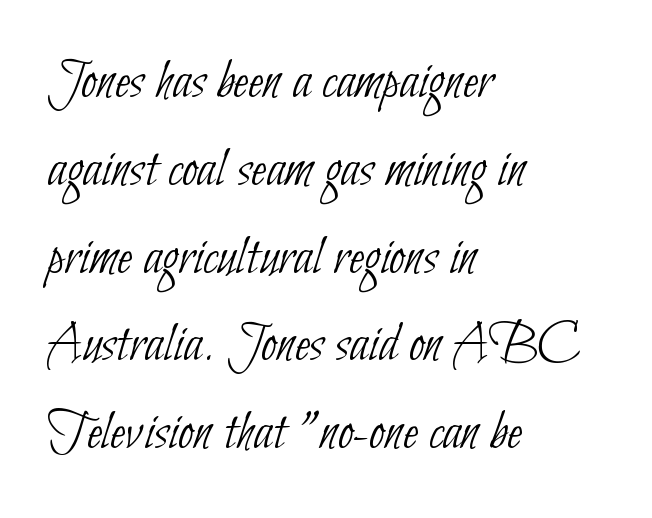
{"serif": "no", "bold": "no", "weight": "thin", "width": "condensed", "stroke_contrast": "low", "x_height": "small", "monospaced": "no", "underline": "no", "align": "left", "line_spacing": "normal", "line_spacing_ratio": 1.54, "letter_spacing": "normal", "letter_spacing_em": 0.0, "glyph_px": 57}
